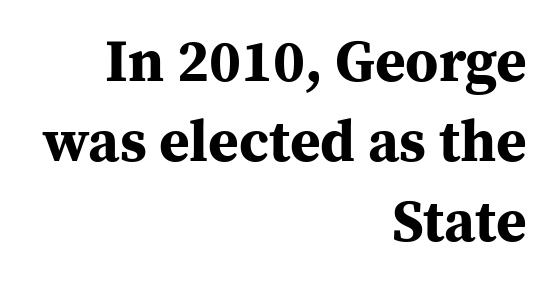
The image shows 59 px bold serif type, upright; set right-aligned, normal line spacing (1.36x), normal letter spacing, not underlined; medium stroke contrast and a medium x-height.
